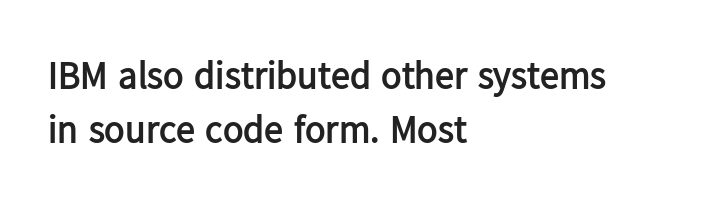
Reading down the column, the eye jumps a familiar distance to each next line. A classic flush-left, rag-right setting is used for this passage. Anything drawn beneath the words? Only blank space. Varying glyph widths throughout — classic text-font behaviour.
